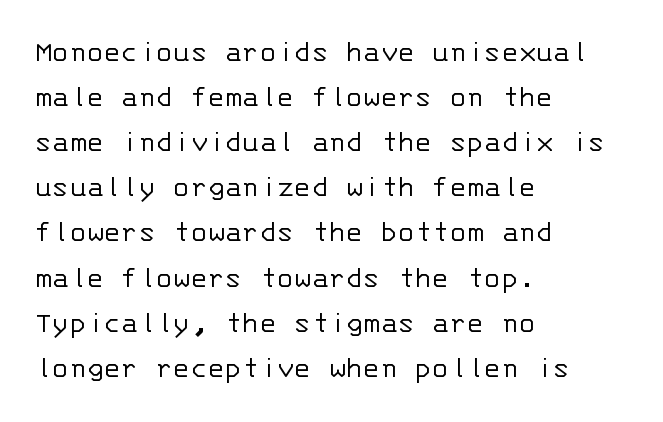
Q: Is the text bold? A: No.
Q: Is the text italic (slanted)? A: No, it is upright.
Q: Is the typeface a serif or a sans-serif typeface? A: Sans-serif.
Q: Is the text underlined? A: No.
Q: How is the paragraph aligned? A: Left-aligned.
Q: Is the spacing between letters normal or unusually wide? A: Normal.
Q: Is the spacing between lines tight, normal or loose? A: Normal.
Q: Width (condensed, normal, or wide)? A: Normal.
Q: Stroke contrast? A: Low.
Q: x-height? A: Large.
Q: Monospaced? A: Yes.
